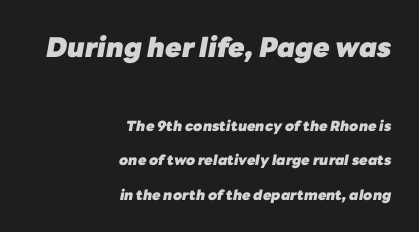
Q: Is the text bold? A: Yes.
Q: Is the text italic (slanted)? A: Yes, it leans right by about 10 degrees.
Q: Is the text underlined? A: No.
Q: How is the paragraph aligned? A: Right-aligned.
Q: Is the spacing between letters normal or unusually wide? A: Normal.
Q: Is the spacing between lines tight, normal or loose? A: Loose.
Q: Which block of text is set in a larger size, the first (top) or the second (bottom)? A: The first (top) one.
